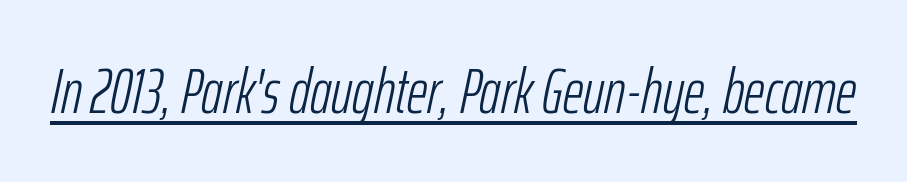
{"italic": "yes", "lean": "right", "slant_degrees": 12, "bold": "no", "weight": "light", "width": "condensed", "stroke_contrast": "low", "x_height": "medium", "monospaced": "no", "underline": "yes", "letter_spacing": "normal", "letter_spacing_em": 0.0, "glyph_px": 63}
